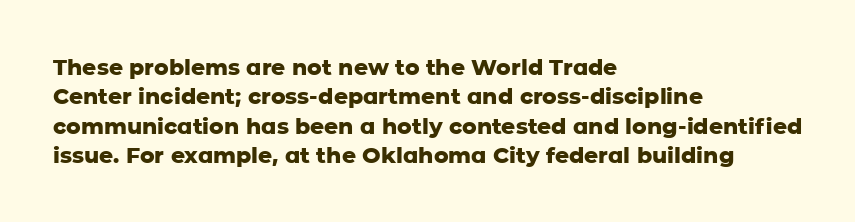
The image shows 22 px bold type, upright; set left-aligned, normal line spacing (1.33x), normal letter spacing, not underlined.
